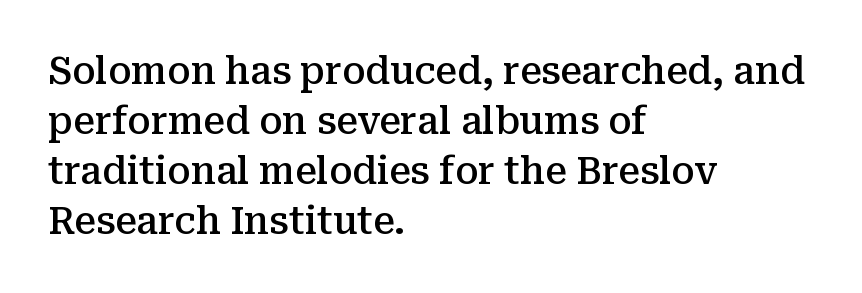
{"serif": "yes", "italic": "no", "bold": "semi", "weight": "semibold", "width": "normal", "stroke_contrast": "medium", "x_height": "medium", "monospaced": "no", "underline": "no", "align": "left", "line_spacing": "normal", "line_spacing_ratio": 1.32, "letter_spacing": "normal", "letter_spacing_em": 0.0, "glyph_px": 38}
